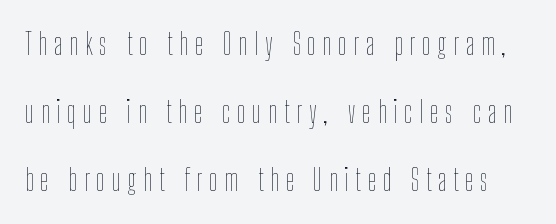
The space beneath each line is pristine and unruled. In terms of leading, this rendering errs on the spacious side. The letters stand upright; this is a roman face. Stem width sits at or under what a default text font uses.
